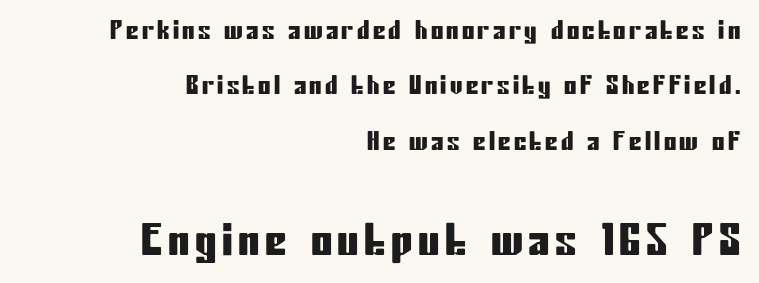
Q: Is the text italic (slanted)? A: No, it is upright.
Q: Is the typeface a serif or a sans-serif typeface? A: Sans-serif.
Q: Is the text underlined? A: No.
Q: How is the paragraph aligned? A: Right-aligned.
Q: Is the spacing between lines tight, normal or loose? A: Loose.
Q: Which block of text is set in a larger size, the first (top) or the second (bottom)? A: The second (bottom) one.
Q: Width (condensed, normal, or wide)? A: Condensed.
Q: Stroke contrast? A: Low.
Q: x-height? A: Medium.
Q: Monospaced? A: No.
